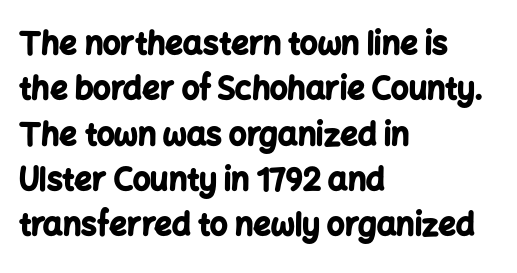
The image shows 31 px bold sans-serif type, upright; set left-aligned, normal line spacing (1.46x), normal letter spacing, not underlined; low stroke contrast and a medium x-height.
